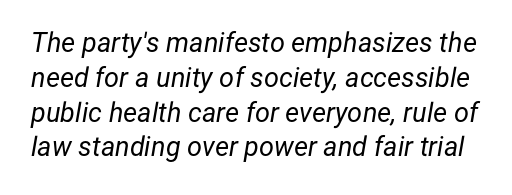
The image shows 27 px text type, italic (leaning right); set normal line spacing (1.29x), normal letter spacing, not underlined.
